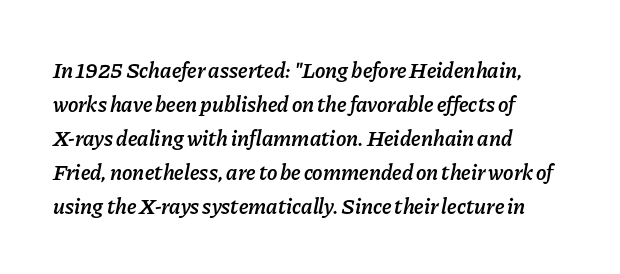
You can tell it's italic because the verticals aren't actually vertical. Short note: letters normally spaced. These lines carry some extra weight — a demibold, not a full bold. Lines of text with bare space underneath. Does the leading feel generous? No, just average.
